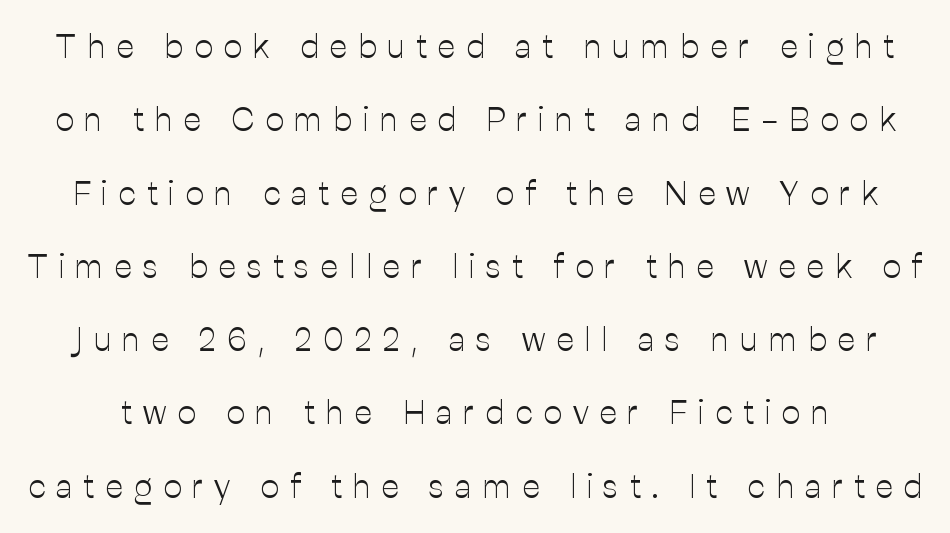
Q: Is the text bold? A: No.
Q: Is the text italic (slanted)? A: No, it is upright.
Q: Is the typeface a serif or a sans-serif typeface? A: Sans-serif.
Q: Is the text underlined? A: No.
Q: Is the spacing between letters normal or unusually wide? A: Unusually wide.
Q: Is the spacing between lines tight, normal or loose? A: Loose.
Q: Width (condensed, normal, or wide)? A: Normal.
Q: Stroke contrast? A: Low.
Q: x-height? A: Medium.
Q: Monospaced? A: No.
